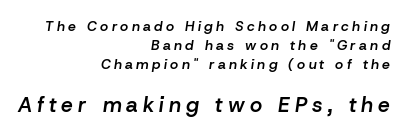
Each row of text sits above clean, open space. A fair bit of extra ink — the face is semibold, not bold. There's an unmistakable incline to the writing here. Every row of glyphs terminates at an identical x-position on the right. Words appear elongated and porous because spacing is wide.
